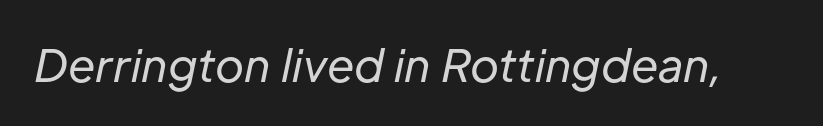
Think of a printed novel: that variable character pitch is what you see here. The lettering tilts uniformly, giving the passage an italic look. Tracking value appears to be zero — textbook default spacing. Is this a heavy cut? Hardly; it is regular or lighter. Underlining? Definitely not there.
